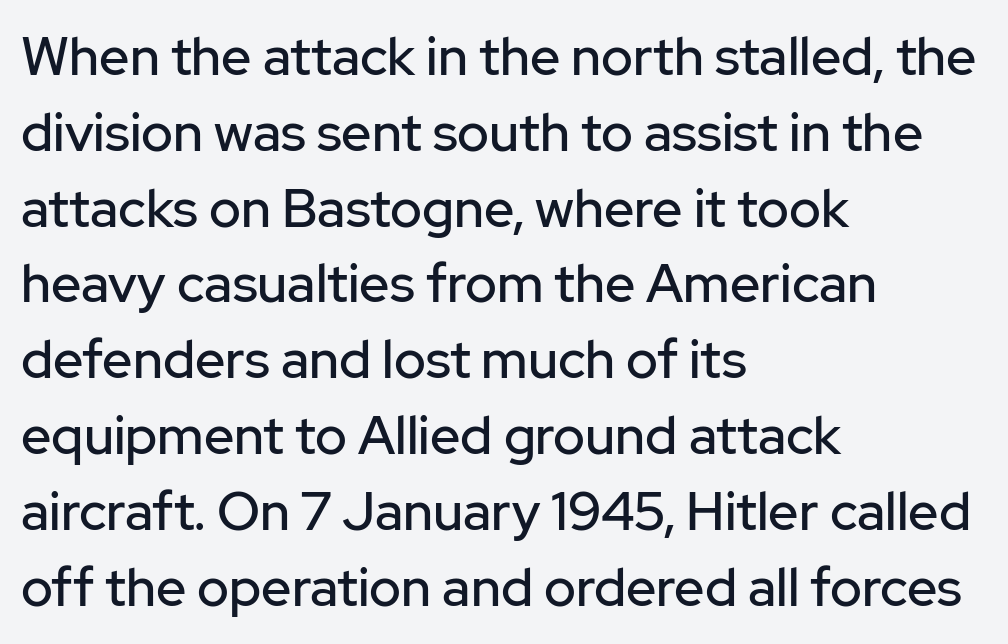
The image shows 53 px sans-serif type, upright; set left-aligned, normal line spacing (1.43x), normal letter spacing, not underlined; low stroke contrast and a medium x-height.
